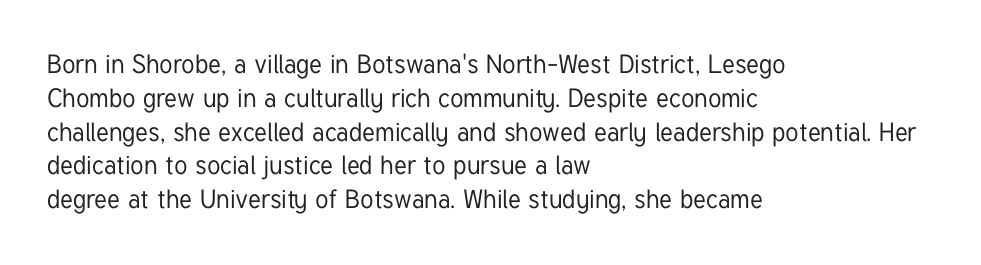
Q: Is the text italic (slanted)? A: No, it is upright.
Q: Is the text underlined? A: No.
Q: How is the paragraph aligned? A: Left-aligned.
Q: Is the spacing between letters normal or unusually wide? A: Normal.
Q: Is the spacing between lines tight, normal or loose? A: Normal.
